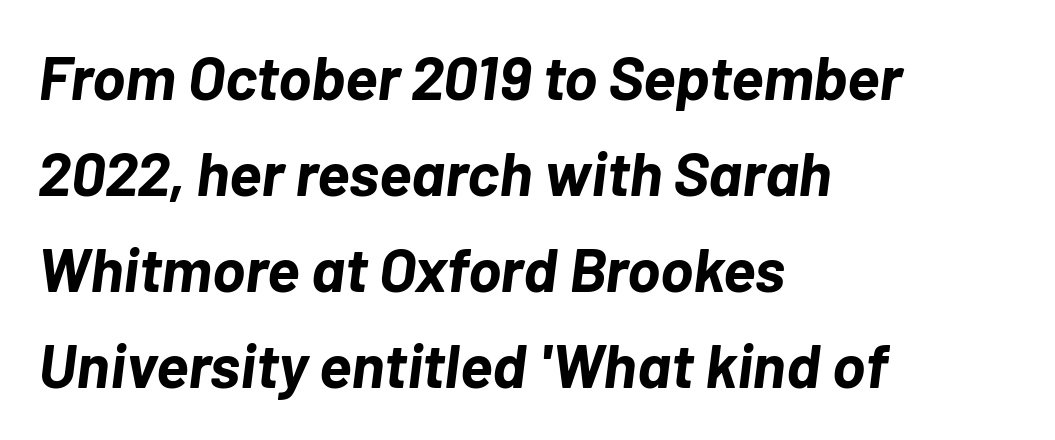
The image shows 62 px bold type, italic (leaning right); set left-aligned, normal line spacing (1.55x), normal letter spacing, not underlined; low stroke contrast and a medium x-height.
